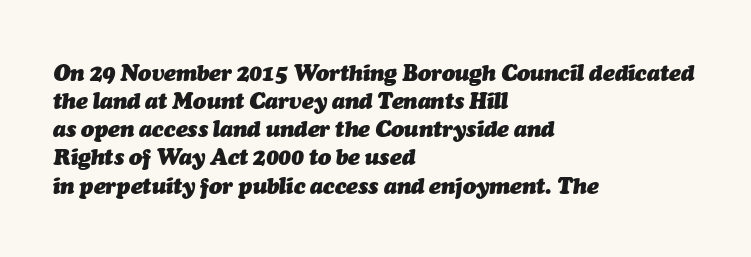
Rendered with sloped, italic letterforms. Typeset ragged right — the left edge is the straight one. Descender tails drop into unmarked territory. These lines carry a lot of weight — the face is fully bold.
